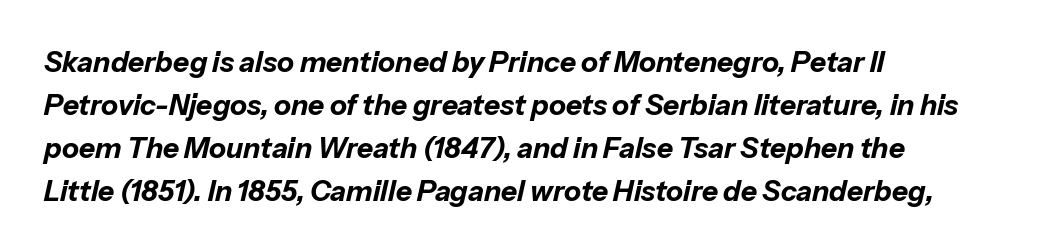
The font's italic variant was chosen for this text. These lines are rendered in a variable-pitch font. The ragged edge is on the right, which tells us the setting is flush left. Glyph-to-glyph distance matches everyday printed text.
